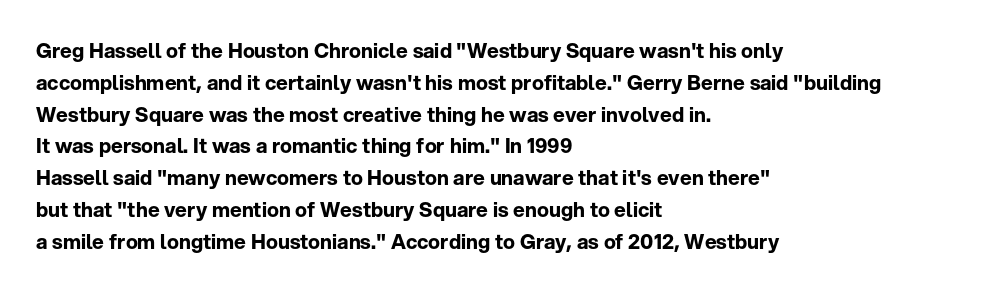
Q: Is the text bold? A: Yes.
Q: Is the text italic (slanted)? A: No, it is upright.
Q: Is the text underlined? A: No.
Q: How is the paragraph aligned? A: Left-aligned.
Q: Is the spacing between letters normal or unusually wide? A: Normal.
Q: Is the spacing between lines tight, normal or loose? A: Normal.
